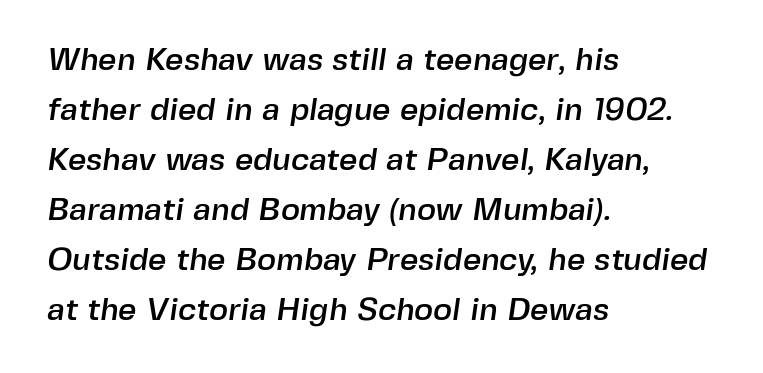
{"serif": "no", "width": "normal", "x_height": "medium", "monospaced": "no", "underline": "no", "align": "left", "line_spacing": "normal", "line_spacing_ratio": 1.56, "letter_spacing": "normal", "letter_spacing_em": 0.0, "glyph_px": 32}
